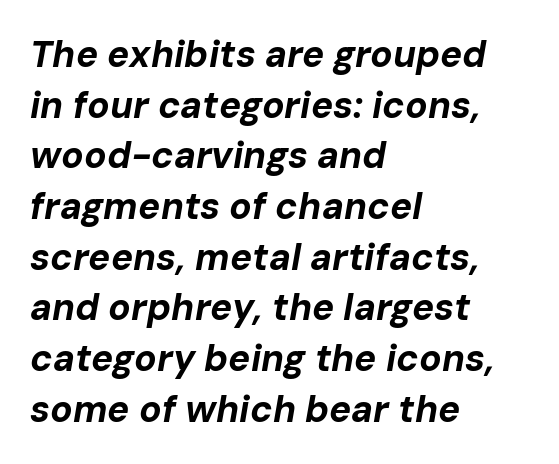
{"italic": "yes", "lean": "right", "slant_degrees": 10, "bold": "yes", "weight": "bold", "width": "normal", "stroke_contrast": "low", "x_height": "medium", "monospaced": "no", "underline": "no", "align": "left", "line_spacing": "normal", "line_spacing_ratio": 1.37, "letter_spacing": "normal", "letter_spacing_em": 0.0, "glyph_px": 37}
